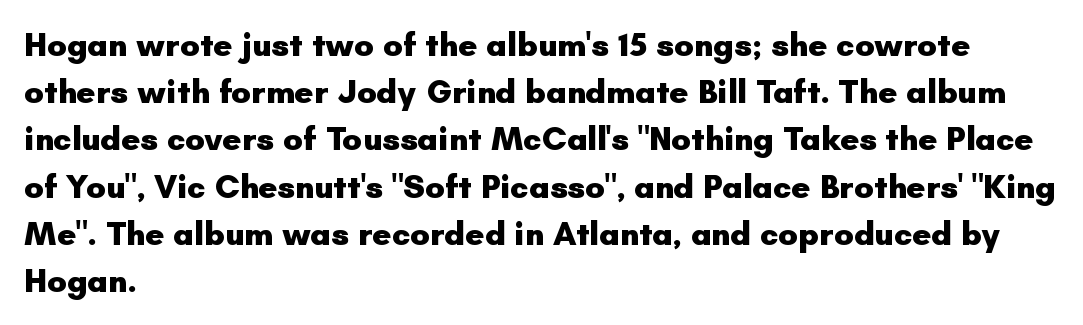
Q: Is the text bold? A: Yes.
Q: Is the text italic (slanted)? A: No, it is upright.
Q: Is the typeface a serif or a sans-serif typeface? A: Sans-serif.
Q: Is the text underlined? A: No.
Q: How is the paragraph aligned? A: Left-aligned.
Q: Is the spacing between letters normal or unusually wide? A: Normal.
Q: Is the spacing between lines tight, normal or loose? A: Normal.
Q: Width (condensed, normal, or wide)? A: Normal.
Q: Stroke contrast? A: Low.
Q: x-height? A: Small.
Q: Monospaced? A: No.
